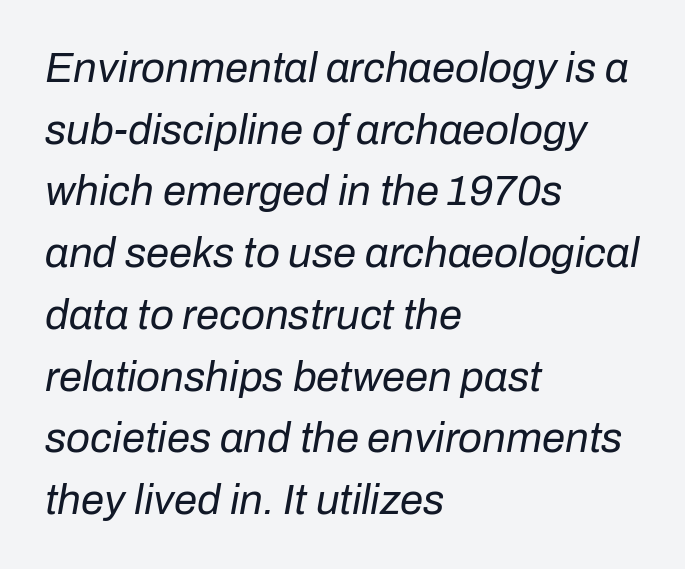
Q: Is the text bold? A: No.
Q: Is the text italic (slanted)? A: Yes, it leans right by about 10 degrees.
Q: Is the text underlined? A: No.
Q: How is the paragraph aligned? A: Left-aligned.
Q: Is the spacing between letters normal or unusually wide? A: Normal.
Q: Is the spacing between lines tight, normal or loose? A: Normal.
Q: Width (condensed, normal, or wide)? A: Normal.
Q: Stroke contrast? A: Low.
Q: x-height? A: Medium.
Q: Monospaced? A: No.
